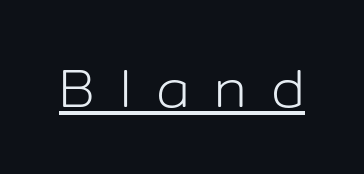
Q: Is the text bold? A: No.
Q: Is the text italic (slanted)? A: No, it is upright.
Q: Is the typeface a serif or a sans-serif typeface? A: Sans-serif.
Q: Is the text underlined? A: Yes.
Q: Is the spacing between letters normal or unusually wide? A: Unusually wide.
Q: Width (condensed, normal, or wide)? A: Normal.
Q: Stroke contrast? A: Low.
Q: x-height? A: Medium.
Q: Monospaced? A: No.
